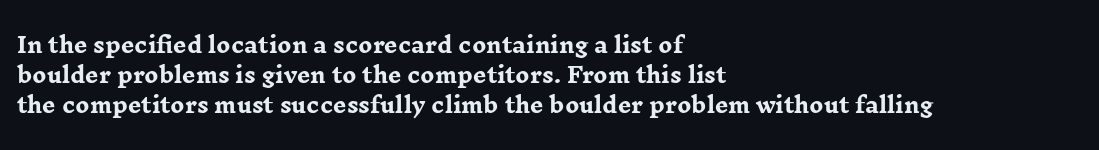
{"italic": "no", "bold": "yes", "underline": "no", "align": "left", "line_spacing": "normal", "line_spacing_ratio": 1.43, "letter_spacing": "normal", "letter_spacing_em": 0.0, "glyph_px": 21}
